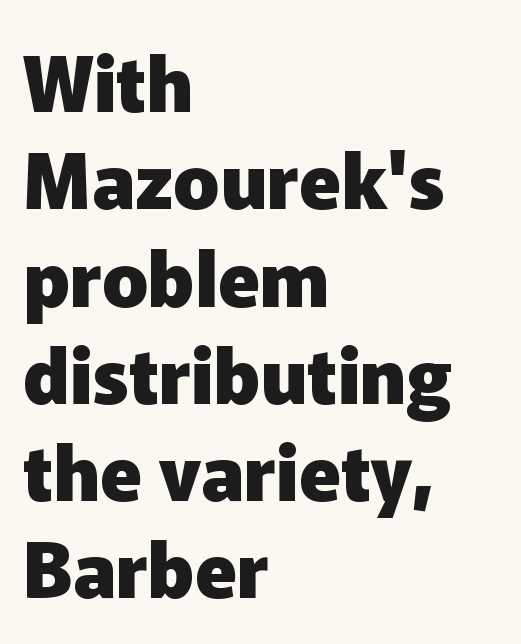
The image shows 76 px heavy sans-serif type, upright; set left-aligned, normal line spacing (1.28x), normal letter spacing, not underlined; low stroke contrast and a medium x-height.
